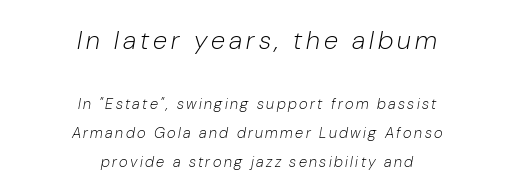
{"italic": "yes", "lean": "right", "slant_degrees": 10, "bold": "no", "underline": "no", "align": "center", "line_spacing": "loose", "line_spacing_ratio": 1.93, "larger_block": "first", "size_ratio": 1.73, "glyph_px": 26}
